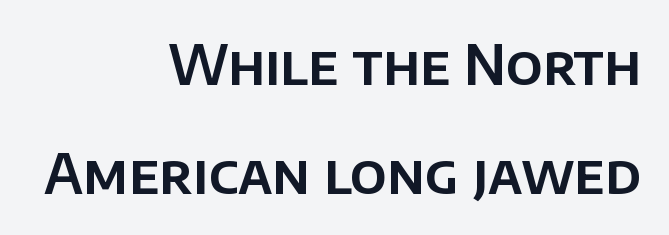
{"serif": "no", "italic": "no", "width": "normal", "stroke_contrast": "low", "x_height": "large", "monospaced": "no", "underline": "no", "align": "right", "line_spacing": "loose", "line_spacing_ratio": 1.98, "letter_spacing": "normal", "letter_spacing_em": 0.0, "glyph_px": 55}
